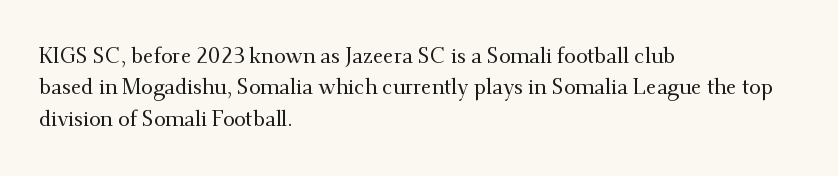
The compositor pushed each line to the left boundary. The designer left line spacing at the default. The rendering keeps characters at their native spacing. No italicization has been applied; the sample stays upright. Clear beneath every line of the passage.
